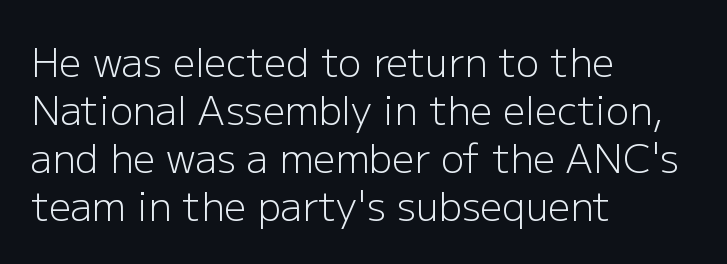
No italicization has been applied; the sample stays upright. Spacing verdict: proportional, widths tailored to each character. The type is set solid horizontally, with unmodified tracking. The passage shown is typeset with a sans-serif family. Compared with a centered layout, this one pins lines to the left instead. Quick note: underline off.
